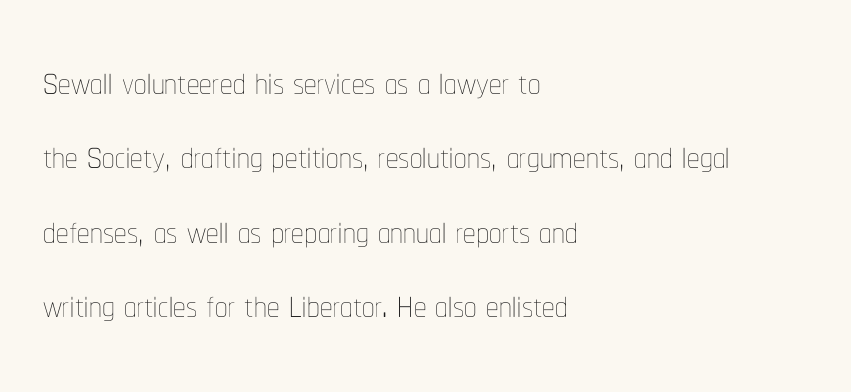
The image shows 50 px thin, condensed type, upright; set left-aligned, normal line spacing (1.49x), normal letter spacing, not underlined; low stroke contrast and a medium x-height.
